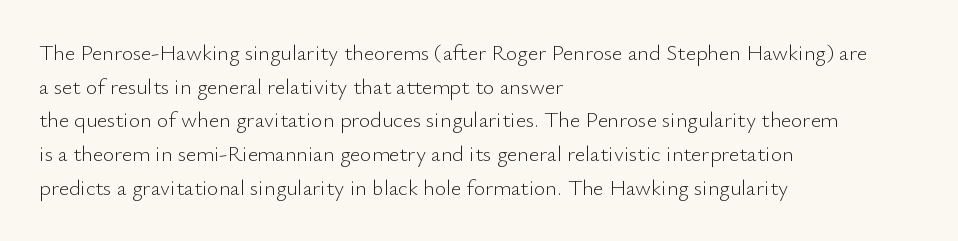
The image shows 22 px text type, upright; set left-aligned, normal line spacing (1.53x), normal letter spacing, not underlined.
